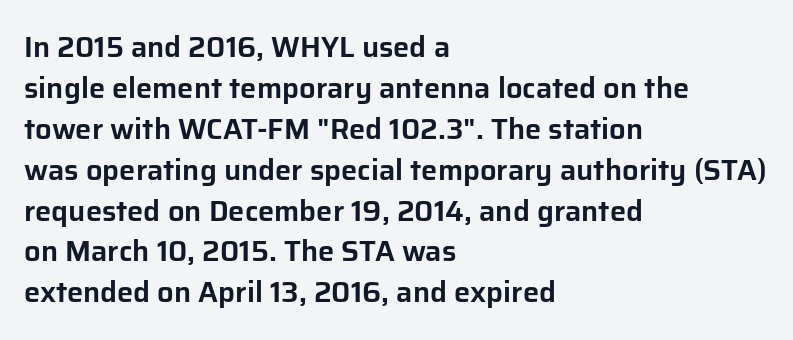
The image shows 29 px sans-serif type, upright; set left-aligned, normal line spacing (1.41x), normal letter spacing, not underlined; low stroke contrast and a medium x-height.
